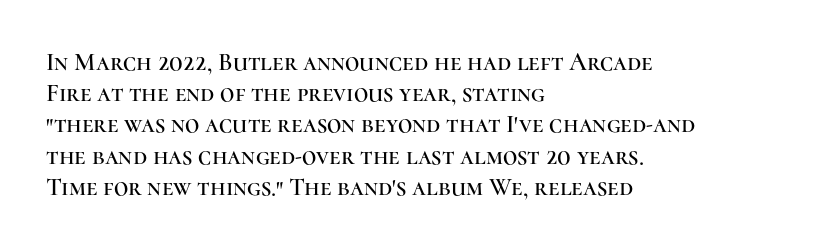
The image shows 25 px text type, upright; set left-aligned, normal line spacing (1.25x), normal letter spacing, not underlined.
